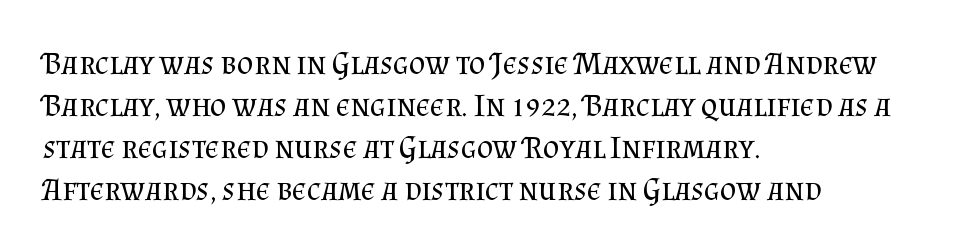
Ascenders rise straight up at ninety degrees. Tracking value appears to be zero — textbook default spacing. This is serif lettering, the kind often seen in printed books. Each row of text sits above clean, open space. Whoever set this chose a conventional vertical rhythm.
